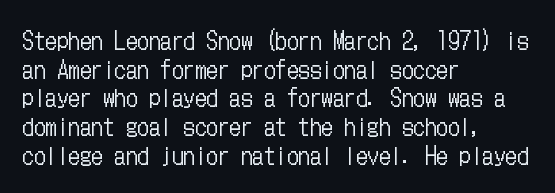
The image shows 23 px text type, upright; set left-aligned, normal line spacing (1.25x), normal letter spacing, not underlined.
